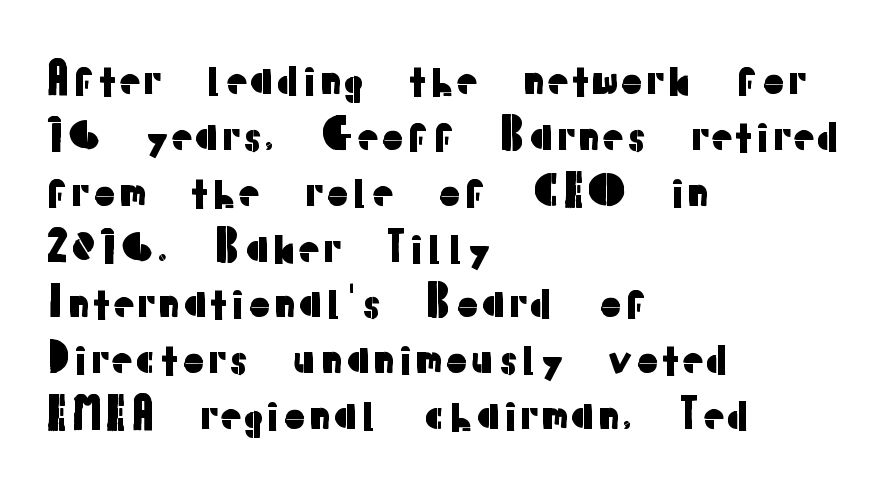
Q: Is the text italic (slanted)? A: No, it is upright.
Q: Is the typeface a serif or a sans-serif typeface? A: Sans-serif.
Q: Is the text underlined? A: No.
Q: How is the paragraph aligned? A: Left-aligned.
Q: Is the spacing between letters normal or unusually wide? A: Normal.
Q: Is the spacing between lines tight, normal or loose? A: Normal.
Q: Width (condensed, normal, or wide)? A: Normal.
Q: Stroke contrast? A: Low.
Q: x-height? A: Medium.
Q: Monospaced? A: No.
